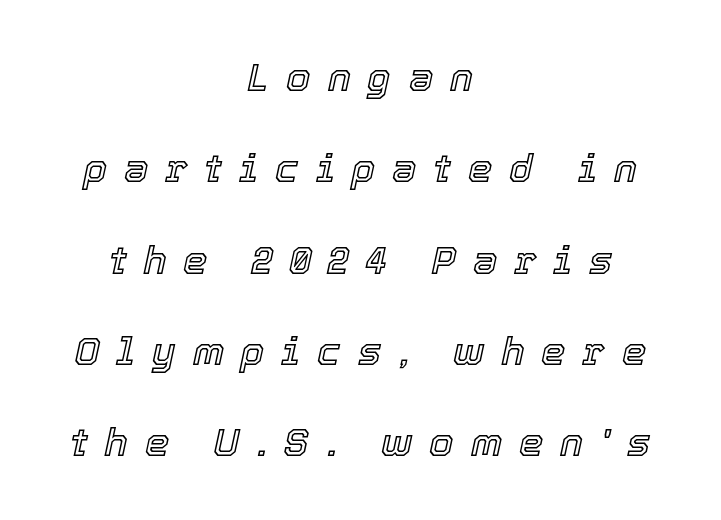
The image shows 39 px text type, italic (leaning right); set centered, loose line spacing (2.34x), unusually wide letter spacing (+0.43 em), not underlined; a medium x-height.
